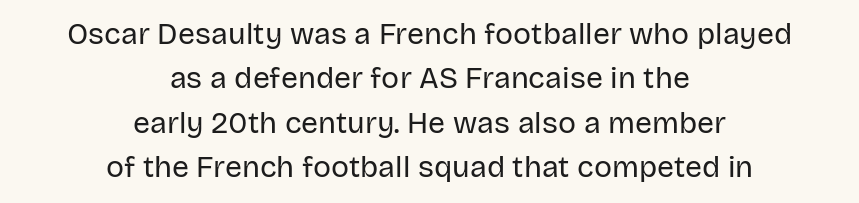
Interline gaps are of average width in this sample. No feet cap the strokes, marking this as sans-serif type. The horizontal fit of the characters is conventional and even. Posture: upright roman. Typeset on center — no edge is straight.
